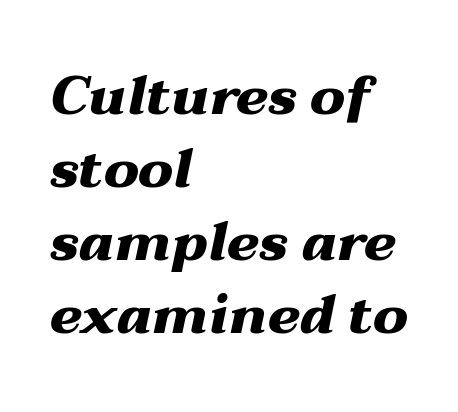
{"italic": "yes", "lean": "right", "slant_degrees": 12, "bold": "yes", "weight": "heavy", "width": "wide", "stroke_contrast": "medium", "x_height": "medium", "monospaced": "no", "underline": "no", "align": "left", "line_spacing": "normal", "line_spacing_ratio": 1.35, "letter_spacing": "normal", "letter_spacing_em": 0.0, "glyph_px": 54}
